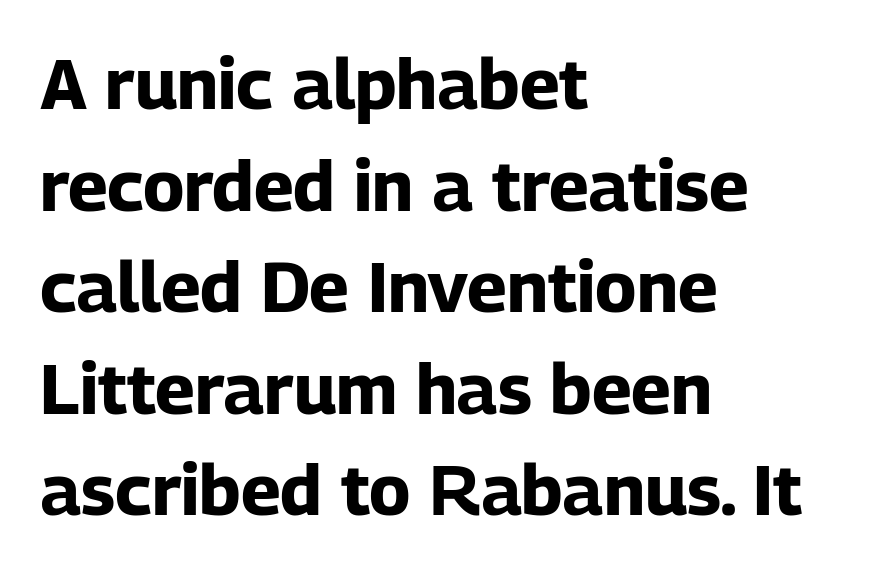
{"serif": "no", "italic": "no", "bold": "yes", "weight": "bold", "width": "normal", "stroke_contrast": "low", "x_height": "medium", "monospaced": "no", "underline": "no", "align": "left", "line_spacing": "normal", "line_spacing_ratio": 1.43, "letter_spacing": "normal", "letter_spacing_em": 0.0, "glyph_px": 71}
